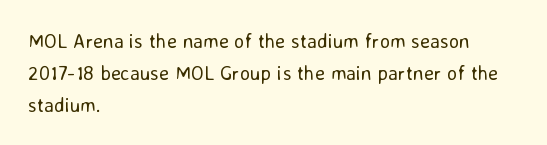
Q: Is the text bold? A: No.
Q: Is the text italic (slanted)? A: No, it is upright.
Q: Is the text underlined? A: No.
Q: How is the paragraph aligned? A: Left-aligned.
Q: Is the spacing between letters normal or unusually wide? A: Normal.
Q: Is the spacing between lines tight, normal or loose? A: Normal.
